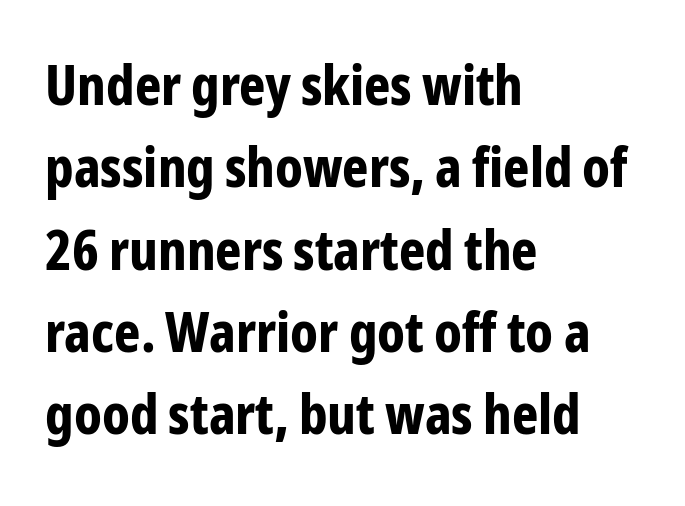
Q: Is the text bold? A: Yes.
Q: Is the text italic (slanted)? A: No, it is upright.
Q: Is the typeface a serif or a sans-serif typeface? A: Sans-serif.
Q: Is the text underlined? A: No.
Q: How is the paragraph aligned? A: Left-aligned.
Q: Is the spacing between letters normal or unusually wide? A: Normal.
Q: Is the spacing between lines tight, normal or loose? A: Normal.
Q: Width (condensed, normal, or wide)? A: Condensed.
Q: Stroke contrast? A: Low.
Q: x-height? A: Medium.
Q: Monospaced? A: No.
